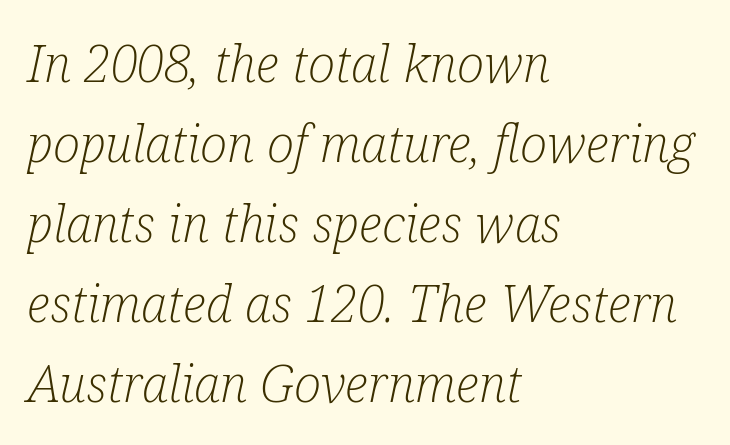
The image shows 51 px light, condensed serif type, italic (leaning right); set left-aligned, normal line spacing (1.57x), normal letter spacing, not underlined; low stroke contrast and a medium x-height.
